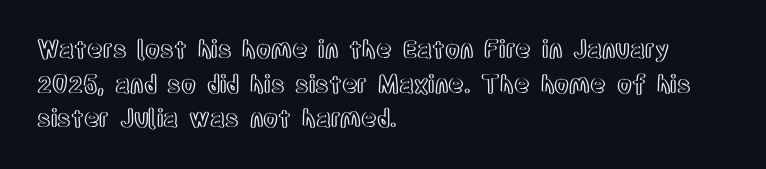
{"italic": "no", "underline": "no", "align": "left", "line_spacing": "normal", "line_spacing_ratio": 1.44, "letter_spacing": "normal", "letter_spacing_em": 0.0, "glyph_px": 24}
